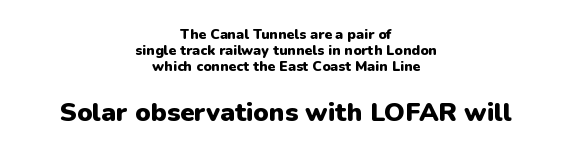
{"italic": "no", "bold": "yes", "underline": "no", "align": "center", "line_spacing_ratio": 1.16, "letter_spacing": "normal", "letter_spacing_em": 0.0, "larger_block": "second", "size_ratio": 1.86, "glyph_px": 26}
